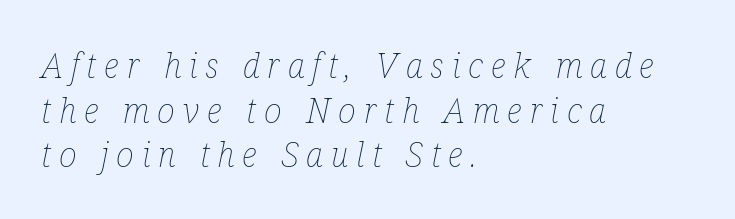
{"italic": "yes", "lean": "right", "slant_degrees": 12, "bold": "no", "weight": "thin", "width": "condensed", "stroke_contrast": "low", "x_height": "medium", "monospaced": "no", "underline": "no", "align": "left", "line_spacing": "normal", "line_spacing_ratio": 1.31, "letter_spacing": "wide", "letter_spacing_em": 0.23, "glyph_px": 34}
